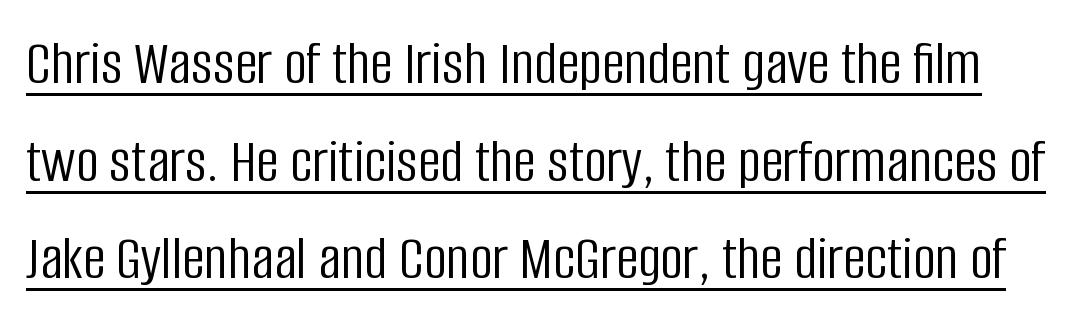
Q: Is the text bold? A: No.
Q: Is the text italic (slanted)? A: No, it is upright.
Q: Is the typeface a serif or a sans-serif typeface? A: Sans-serif.
Q: Is the text underlined? A: Yes.
Q: Is the spacing between letters normal or unusually wide? A: Normal.
Q: Is the spacing between lines tight, normal or loose? A: Normal.
Q: Width (condensed, normal, or wide)? A: Condensed.
Q: Stroke contrast? A: Low.
Q: x-height? A: Large.
Q: Monospaced? A: No.
